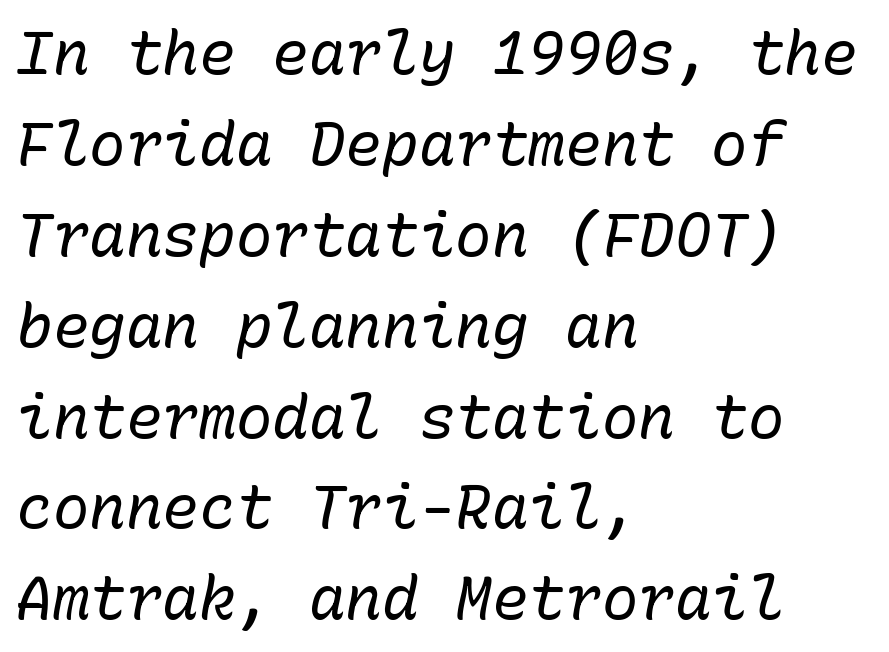
{"italic": "yes", "lean": "right", "slant_degrees": 10, "bold": "no", "weight": "regular", "width": "normal", "stroke_contrast": "low", "x_height": "medium", "monospaced": "yes", "underline": "no", "align": "left", "line_spacing": "normal", "line_spacing_ratio": 1.49, "letter_spacing": "normal", "letter_spacing_em": 0.0, "glyph_px": 61}
